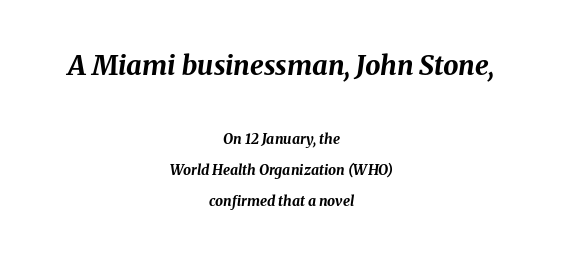
{"italic": "yes", "lean": "right", "slant_degrees": 8, "bold": "yes", "underline": "no", "align": "center", "line_spacing": "loose", "line_spacing_ratio": 2.23, "letter_spacing": "normal", "letter_spacing_em": 0.0, "larger_block": "first", "size_ratio": 1.93, "glyph_px": 27}
